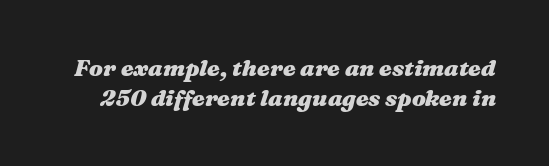
{"italic": "yes", "lean": "right", "slant_degrees": 16, "bold": "yes", "underline": "no", "line_spacing": "normal", "line_spacing_ratio": 1.32, "letter_spacing": "normal", "letter_spacing_em": 0.0, "glyph_px": 23}
